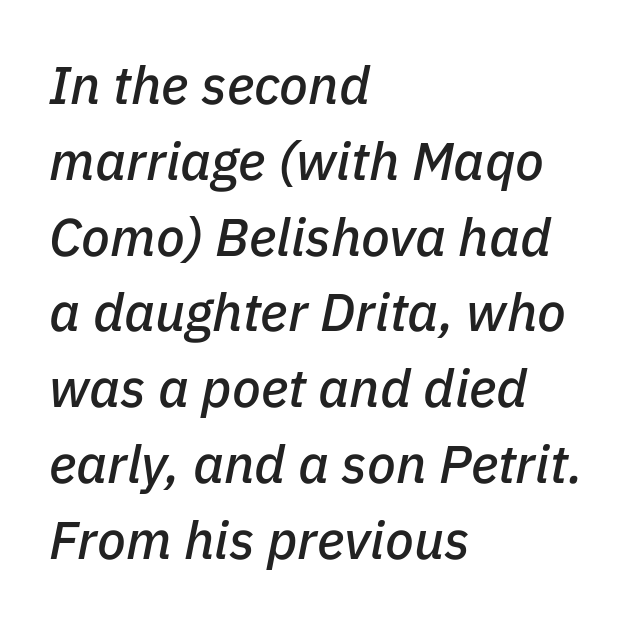
Q: Is the text italic (slanted)? A: Yes, it leans right by about 11 degrees.
Q: Is the text underlined? A: No.
Q: How is the paragraph aligned? A: Left-aligned.
Q: Is the spacing between letters normal or unusually wide? A: Normal.
Q: Is the spacing between lines tight, normal or loose? A: Normal.
Q: Width (condensed, normal, or wide)? A: Normal.
Q: Stroke contrast? A: Low.
Q: x-height? A: Medium.
Q: Monospaced? A: No.
